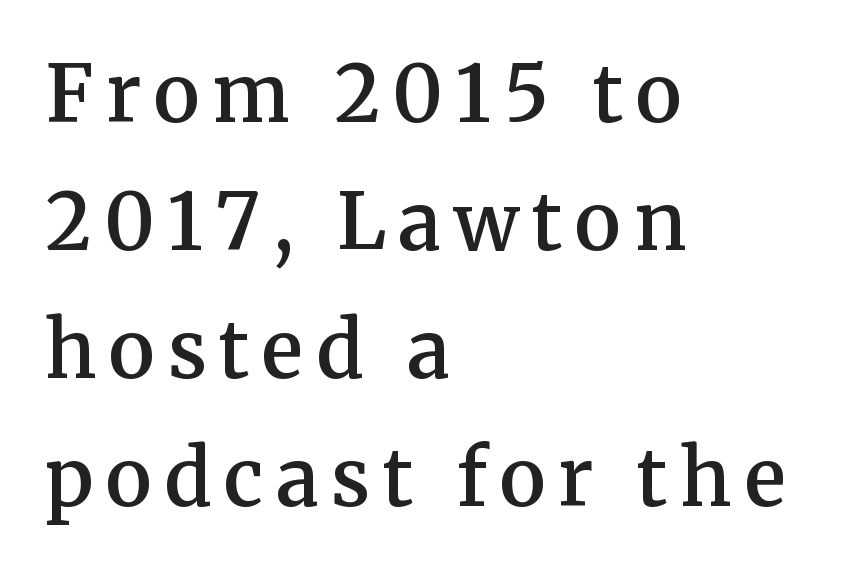
Q: Is the text bold? A: Semi-bold.
Q: Is the text italic (slanted)? A: No, it is upright.
Q: Is the typeface a serif or a sans-serif typeface? A: Serif.
Q: Is the text underlined? A: No.
Q: How is the paragraph aligned? A: Left-aligned.
Q: Is the spacing between lines tight, normal or loose? A: Normal.
Q: Width (condensed, normal, or wide)? A: Normal.
Q: Stroke contrast? A: Medium.
Q: x-height? A: Medium.
Q: Monospaced? A: No.
